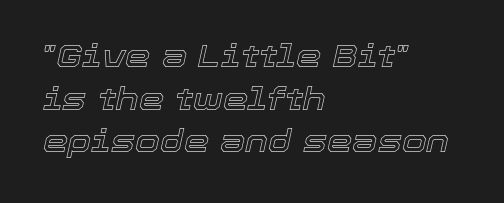
The image shows 32 px text type, italic (leaning right); set left-aligned, normal line spacing (1.33x), normal letter spacing, not underlined; a medium x-height.
